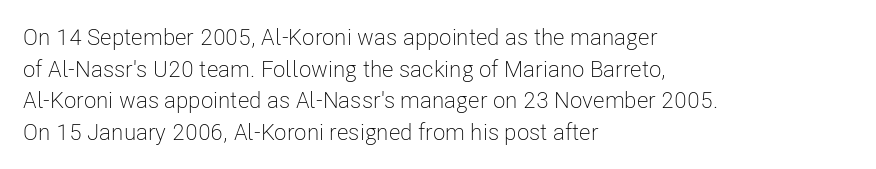
{"italic": "no", "bold": "no", "underline": "no", "align": "left", "line_spacing": "normal", "line_spacing_ratio": 1.37, "letter_spacing": "normal", "letter_spacing_em": 0.0, "glyph_px": 23}
